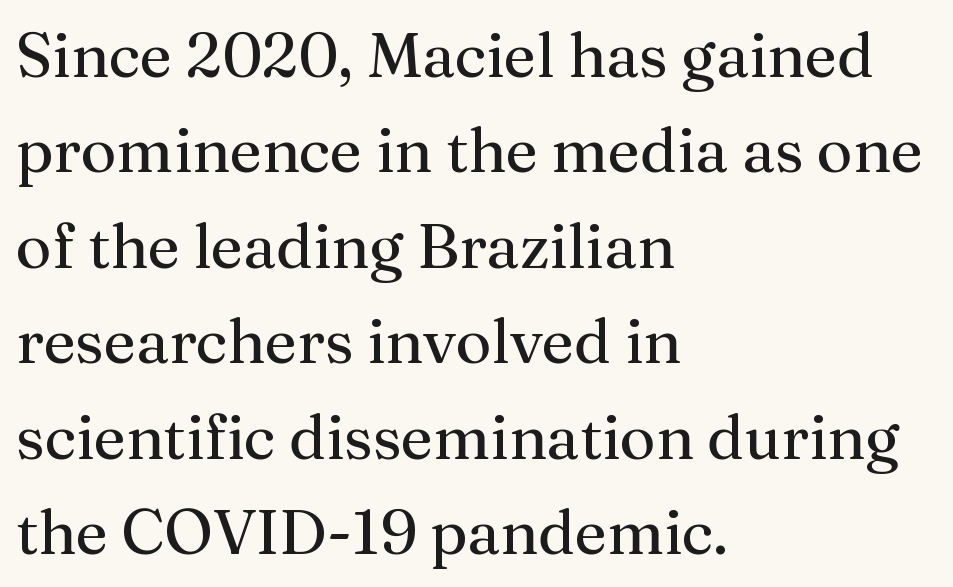
{"serif": "yes", "italic": "no", "bold": "no", "weight": "regular", "width": "normal", "stroke_contrast": "medium", "x_height": "medium", "monospaced": "no", "underline": "no", "align": "left", "line_spacing": "normal", "line_spacing_ratio": 1.54, "letter_spacing": "normal", "letter_spacing_em": 0.0, "glyph_px": 62}
